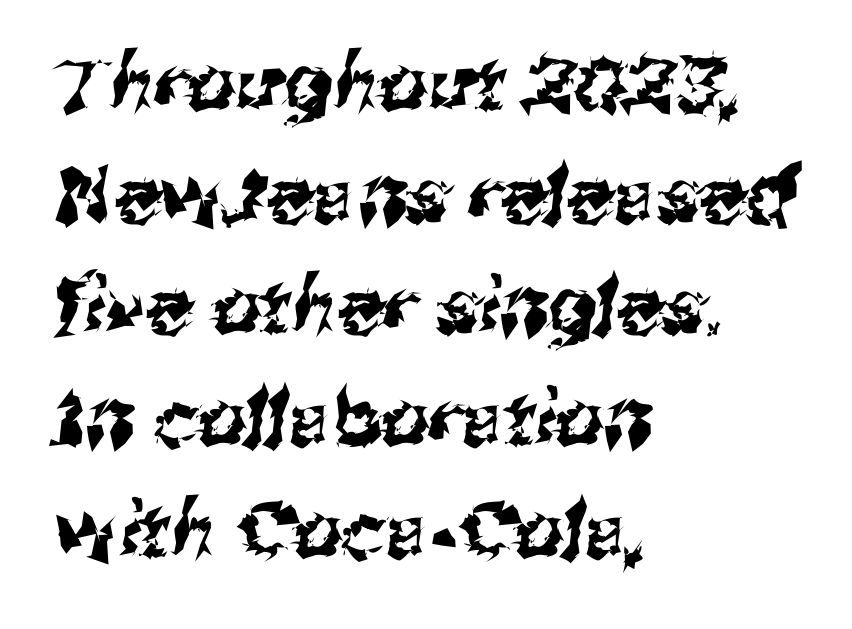
Here the designer chose a conventional face with non-uniform glyph widths. Honestly, there is no underline to notice here at all. A normal amount of white space separates one row of letters from the next. The designer went with a sans here, leaving each stem footless.
